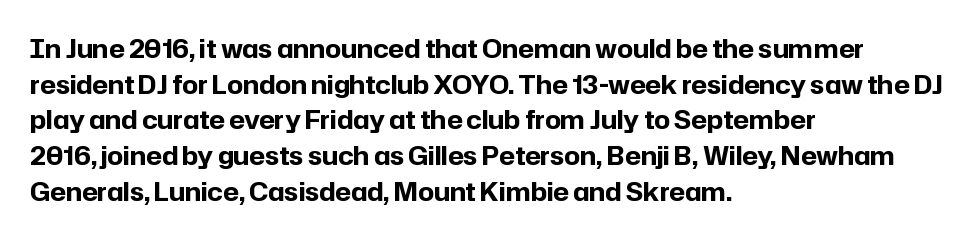
Q: Is the text bold? A: Yes.
Q: Is the text italic (slanted)? A: No, it is upright.
Q: Is the text underlined? A: No.
Q: How is the paragraph aligned? A: Left-aligned.
Q: Is the spacing between letters normal or unusually wide? A: Normal.
Q: Is the spacing between lines tight, normal or loose? A: Normal.
